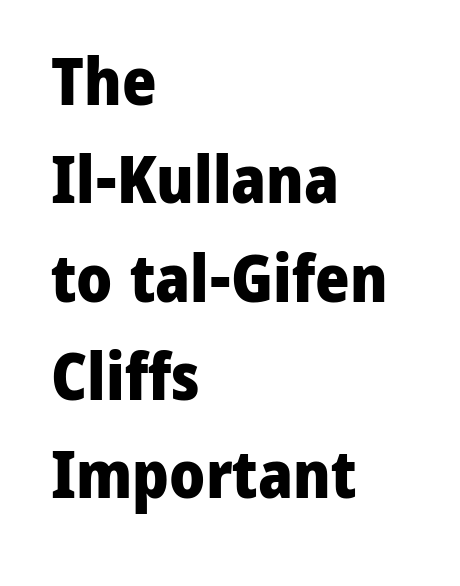
The image shows 66 px heavy sans-serif type, upright; set left-aligned, normal line spacing (1.49x), normal letter spacing, not underlined; low stroke contrast and a medium x-height.
